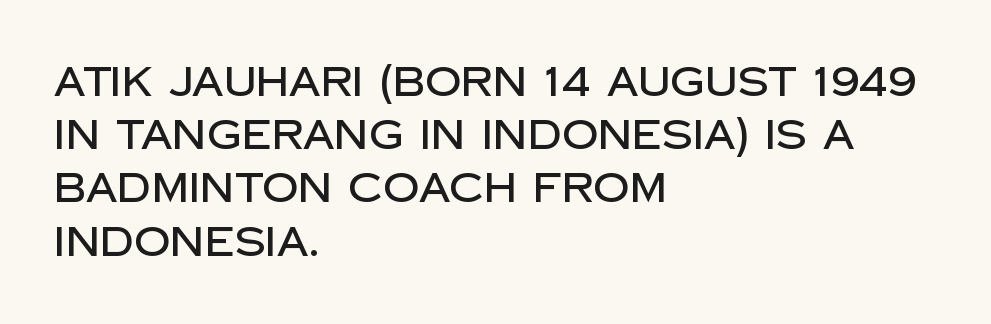
{"serif": "no", "italic": "no", "width": "normal", "stroke_contrast": "low", "x_height": "large", "monospaced": "no", "underline": "no", "align": "left", "line_spacing": "normal", "line_spacing_ratio": 1.33, "letter_spacing": "normal", "letter_spacing_em": 0.0, "glyph_px": 40}
